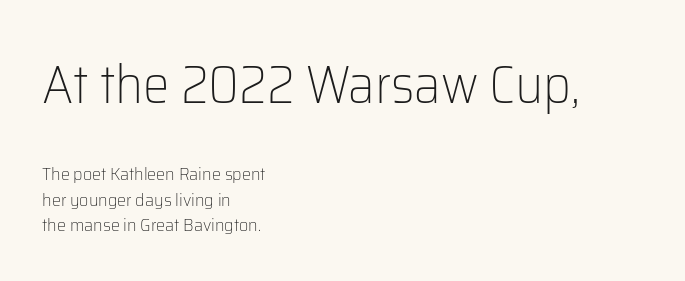
{"serif": "no", "italic": "no", "bold": "no", "weight": "light", "width": "normal", "stroke_contrast": "low", "x_height": "medium", "monospaced": "no", "underline": "no", "align": "left", "line_spacing": "normal", "line_spacing_ratio": 1.41, "letter_spacing": "normal", "letter_spacing_em": 0.0, "larger_block": "first", "size_ratio": 2.94, "glyph_px": 53}
